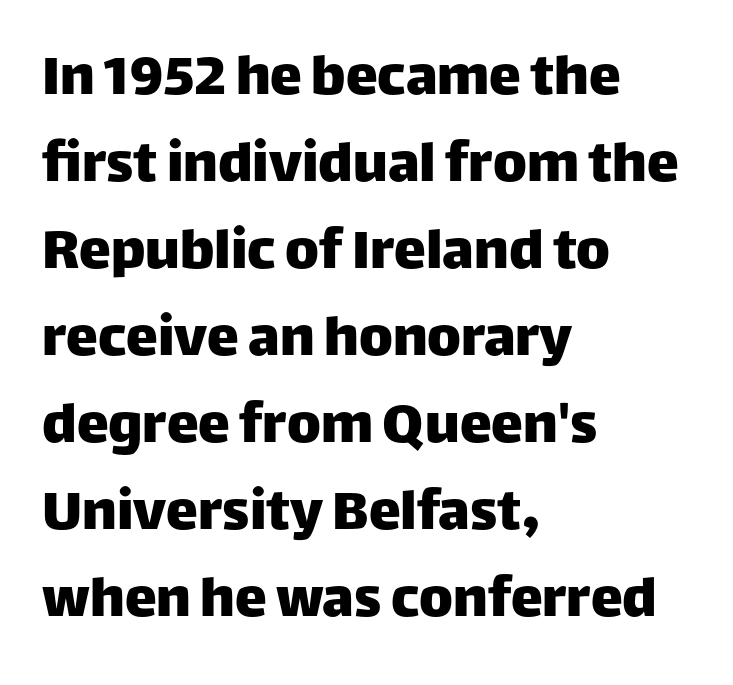
You could not count columns in this text — the font is proportionally spaced. The strip under each line holds only bare page. Standard letterfit; no display-style spreading of the glyphs. The line-height multiplier appears to be the usual default.
